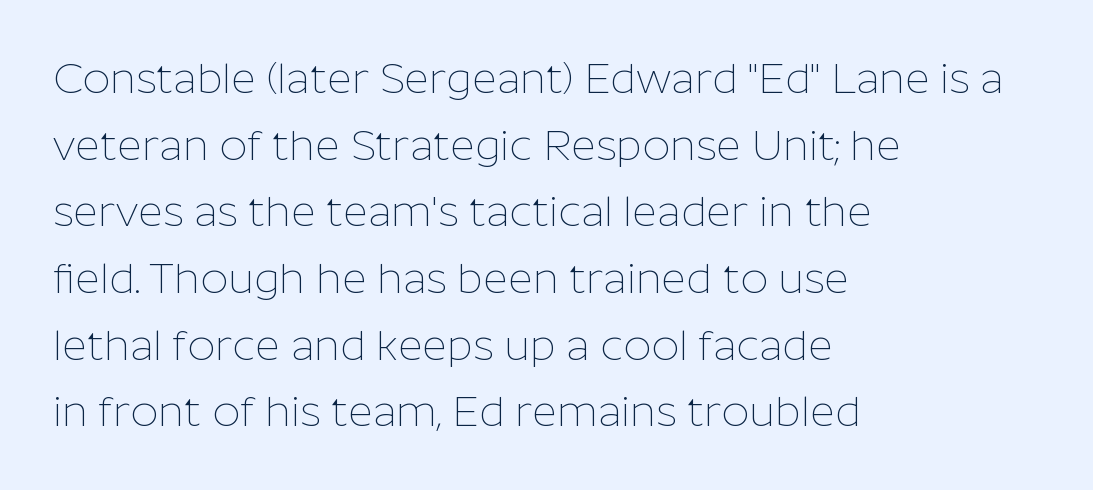
{"serif": "no", "italic": "no", "bold": "no", "weight": "thin", "width": "normal", "stroke_contrast": "low", "x_height": "medium", "monospaced": "no", "underline": "no", "align": "left", "line_spacing": "normal", "line_spacing_ratio": 1.55, "letter_spacing": "normal", "letter_spacing_em": 0.0, "glyph_px": 43}
